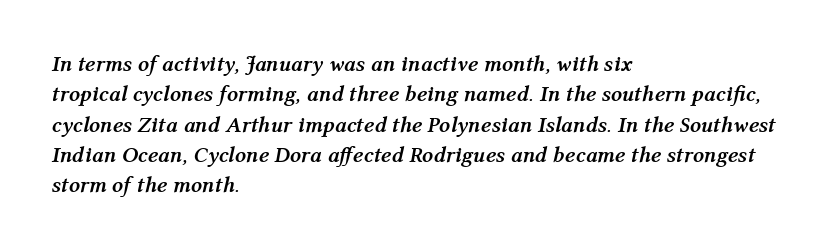
The compositor pushed each line to the left boundary. Thick stems and heavy bowls — unmistakably bold. Notice how the stems are inclined rather than vertical — that's the hallmark of italics. Rule under the text: the space is simply empty.
